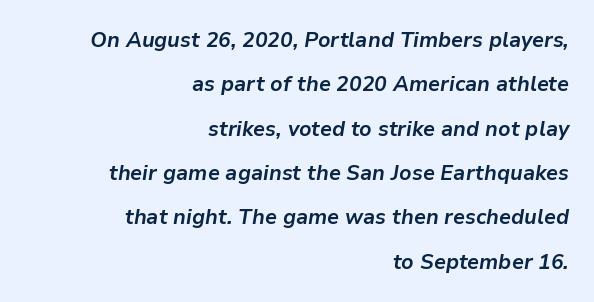
{"italic": "yes", "lean": "right", "slant_degrees": 9, "bold": "yes", "underline": "no", "align": "right", "line_spacing": "loose", "line_spacing_ratio": 2.11, "letter_spacing": "normal", "letter_spacing_em": 0.0, "glyph_px": 21}
